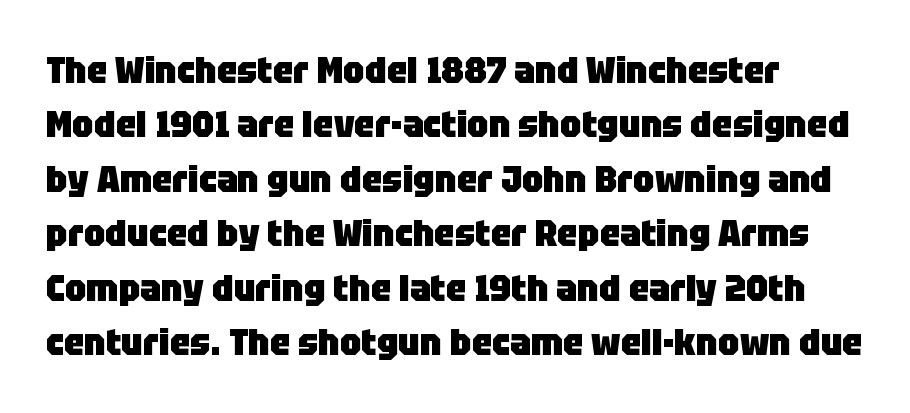
This rendering leaves character spacing at its baseline value. Regarding leading, the lines here are spaced in the standard way. What weight is shown? A full bold with thick strokes. The typesetter chose a ragged-right arrangement here. Descenders hang freely into open space. The passage shown is typed in a proportional face where columns would drift.
